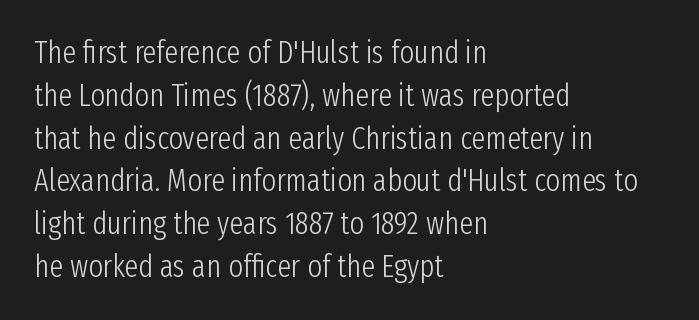
The image shows 31 px light, condensed sans-serif type, upright; set left-aligned, normal line spacing (1.38x), normal letter spacing, not underlined; low stroke contrast and a medium x-height.
